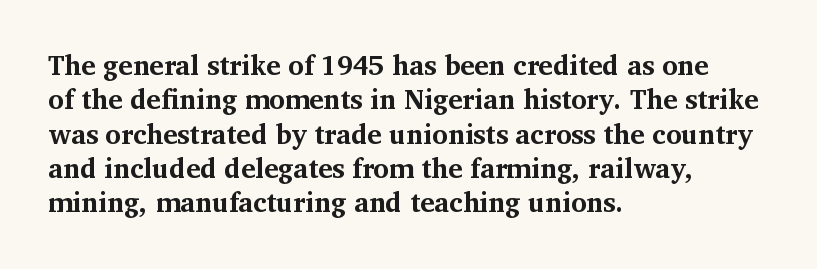
Q: Is the text bold? A: Yes.
Q: Is the text italic (slanted)? A: No, it is upright.
Q: Is the text underlined? A: No.
Q: How is the paragraph aligned? A: Left-aligned.
Q: Is the spacing between letters normal or unusually wide? A: Normal.
Q: Is the spacing between lines tight, normal or loose? A: Normal.
